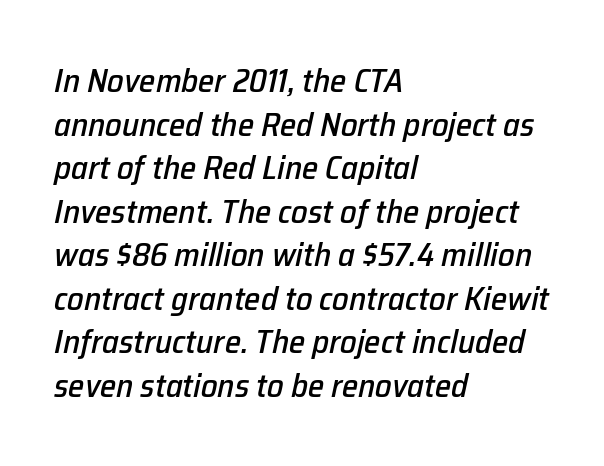
{"italic": "yes", "lean": "right", "slant_degrees": 12, "width": "normal", "stroke_contrast": "low", "x_height": "medium", "monospaced": "no", "underline": "no", "align": "left", "line_spacing": "normal", "line_spacing_ratio": 1.32, "letter_spacing": "normal", "letter_spacing_em": 0.0, "glyph_px": 33}
